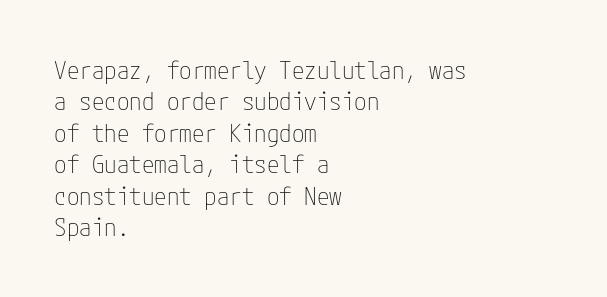
No letter is thick-stroked: the sample isn't bold. This is roman type, the default non-slanted kind. One glance says typical: line gaps are just what's usual. Plain, unruled lines of type. This sample is left-justified, so line endings fall wherever the words run out.
